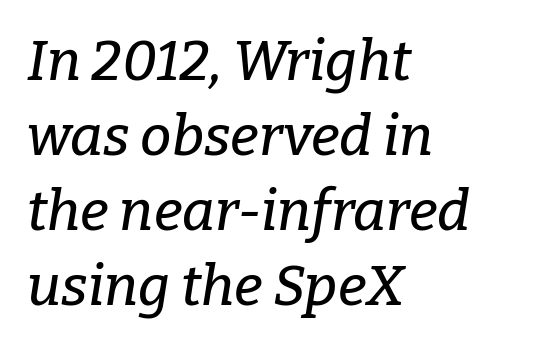
The image shows 56 px serif type, italic (leaning right); set left-aligned, normal line spacing (1.34x), normal letter spacing, not underlined; low stroke contrast and a medium x-height.
